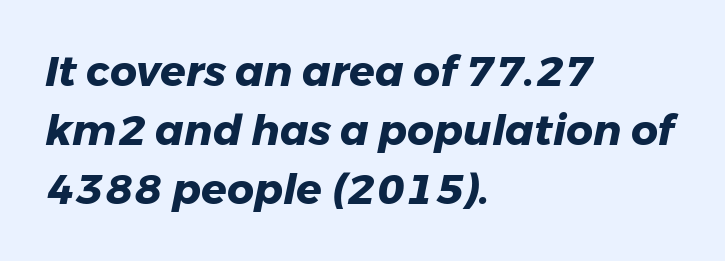
{"italic": "yes", "lean": "right", "slant_degrees": 11, "bold": "yes", "weight": "heavy", "width": "normal", "stroke_contrast": "low", "x_height": "medium", "monospaced": "no", "underline": "no", "align": "left", "line_spacing": "normal", "line_spacing_ratio": 1.41, "letter_spacing": "normal", "letter_spacing_em": 0.0, "glyph_px": 42}
